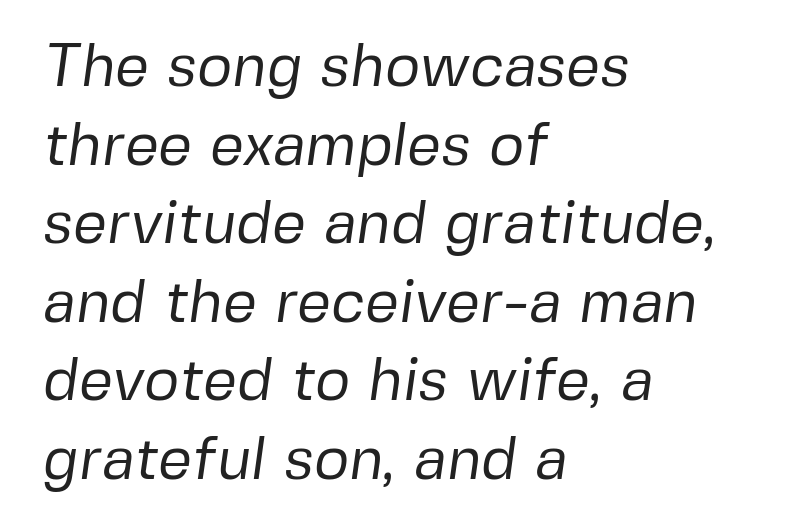
Q: Is the text bold? A: No.
Q: Is the typeface a serif or a sans-serif typeface? A: Sans-serif.
Q: Is the text underlined? A: No.
Q: How is the paragraph aligned? A: Left-aligned.
Q: Is the spacing between letters normal or unusually wide? A: Normal.
Q: Is the spacing between lines tight, normal or loose? A: Normal.
Q: Width (condensed, normal, or wide)? A: Normal.
Q: Stroke contrast? A: Low.
Q: x-height? A: Medium.
Q: Monospaced? A: No.
